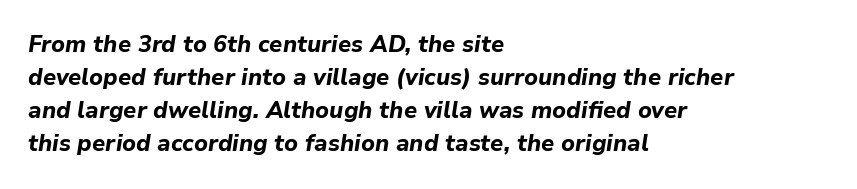
Q: Is the text bold? A: Yes.
Q: Is the text italic (slanted)? A: Yes, it leans right by about 9 degrees.
Q: Is the text underlined? A: No.
Q: How is the paragraph aligned? A: Left-aligned.
Q: Is the spacing between letters normal or unusually wide? A: Normal.
Q: Is the spacing between lines tight, normal or loose? A: Normal.
